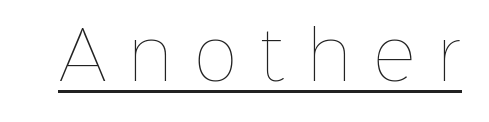
Q: Is the text bold? A: No.
Q: Is the text italic (slanted)? A: No, it is upright.
Q: Is the text underlined? A: Yes.
Q: Is the spacing between letters normal or unusually wide? A: Unusually wide.
Q: Width (condensed, normal, or wide)? A: Normal.
Q: Stroke contrast? A: Low.
Q: x-height? A: Medium.
Q: Monospaced? A: No.
